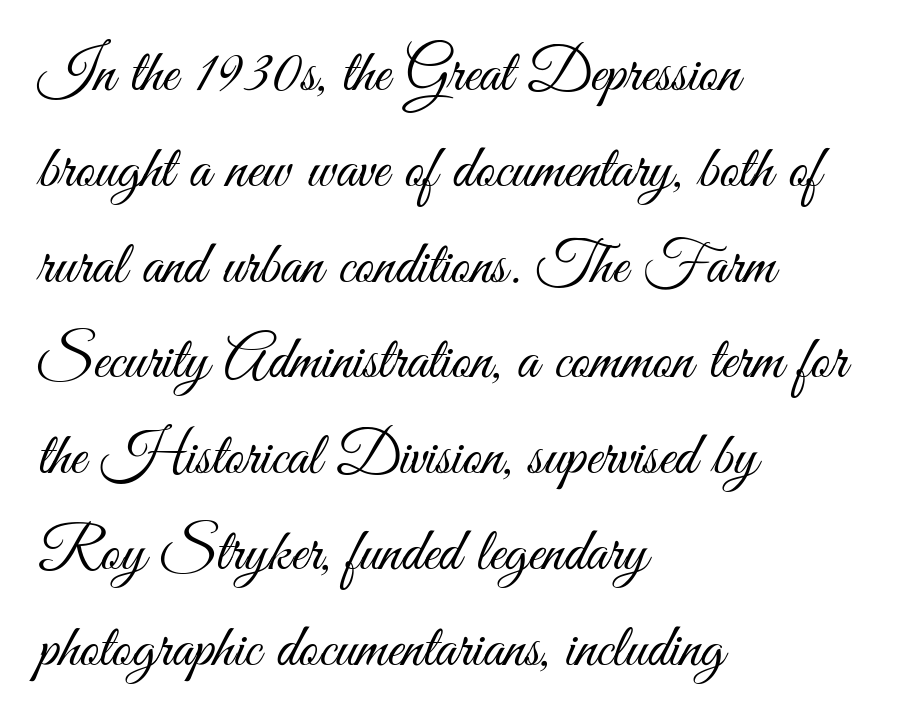
{"serif": "no", "bold": "no", "weight": "light", "width": "condensed", "stroke_contrast": "medium", "x_height": "small", "monospaced": "no", "underline": "no", "align": "left", "line_spacing": "normal", "line_spacing_ratio": 1.57, "letter_spacing": "normal", "letter_spacing_em": 0.0, "glyph_px": 61}
